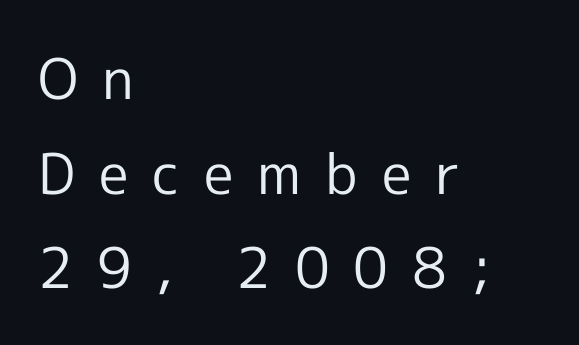
Compared with typical body copy, the letter spacing here is much looser. Proportional: the letters do not fall into vertical columns. The area under the type is left untouched. Left-aligned paragraph, ragged on the right. Summary of weight: not heavy and not bold. Vertically, the passage feels balanced, rows spaced as you'd expect.
